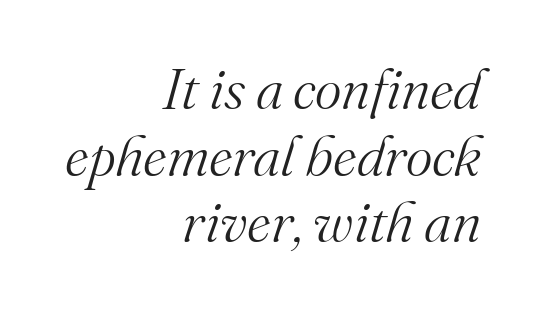
The image shows 57 px light serif type, italic (leaning right); set right-aligned, line spacing 1.17x, normal letter spacing, not underlined; medium stroke contrast and a small x-height.
